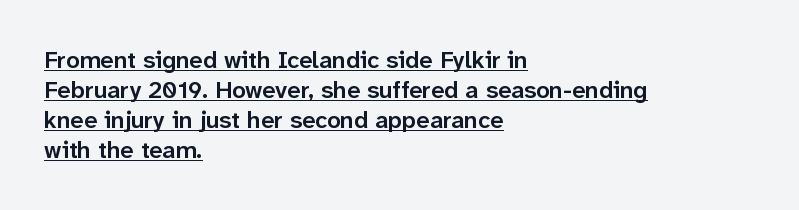
{"italic": "no", "bold": "semi", "underline": "yes", "align": "left", "line_spacing": "normal", "line_spacing_ratio": 1.25, "letter_spacing": "normal", "letter_spacing_em": 0.0, "glyph_px": 24}
